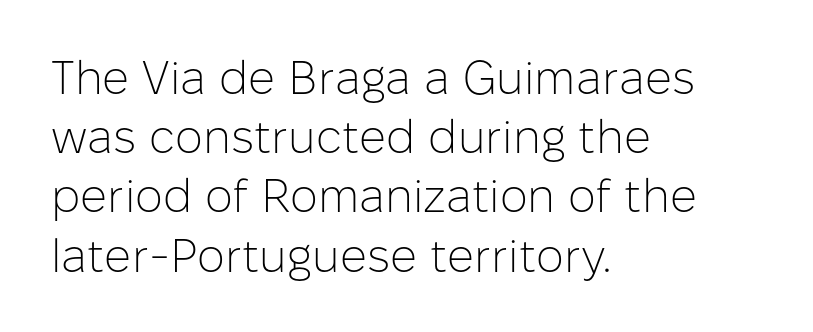
{"serif": "no", "italic": "no", "bold": "no", "weight": "light", "width": "normal", "stroke_contrast": "low", "x_height": "medium", "monospaced": "no", "underline": "no", "align": "left", "line_spacing": "normal", "line_spacing_ratio": 1.26, "letter_spacing": "normal", "letter_spacing_em": 0.0, "glyph_px": 47}
